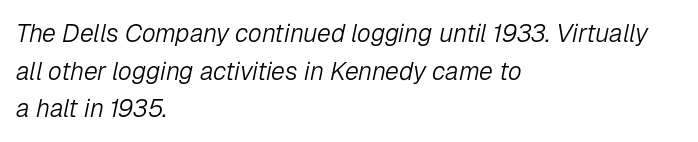
Q: Is the text bold? A: No.
Q: Is the text italic (slanted)? A: Yes, it leans right by about 12 degrees.
Q: Is the text underlined? A: No.
Q: How is the paragraph aligned? A: Left-aligned.
Q: Is the spacing between letters normal or unusually wide? A: Normal.
Q: Is the spacing between lines tight, normal or loose? A: Normal.
